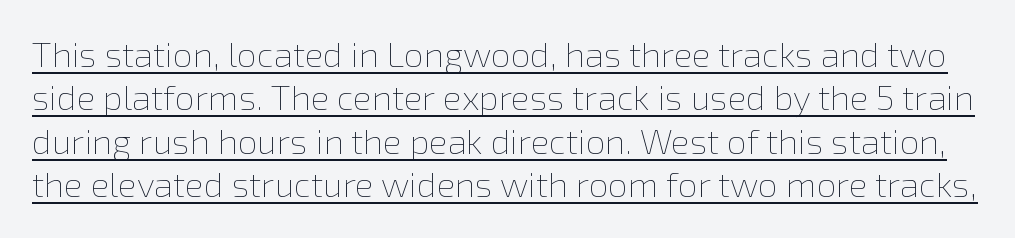
The image shows 35 px thin type, upright; set line spacing 1.24x, normal letter spacing, underlined; a medium x-height.
